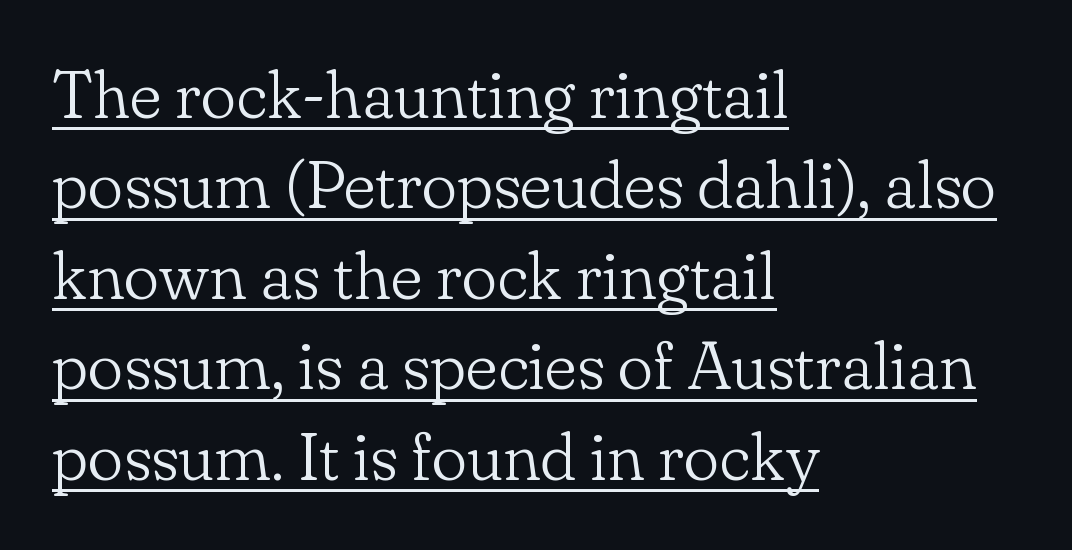
Q: Is the text bold? A: No.
Q: Is the text italic (slanted)? A: No, it is upright.
Q: Is the typeface a serif or a sans-serif typeface? A: Serif.
Q: Is the text underlined? A: Yes.
Q: How is the paragraph aligned? A: Left-aligned.
Q: Is the spacing between letters normal or unusually wide? A: Normal.
Q: Is the spacing between lines tight, normal or loose? A: Normal.
Q: Width (condensed, normal, or wide)? A: Normal.
Q: Stroke contrast? A: Low.
Q: x-height? A: Small.
Q: Monospaced? A: No.
